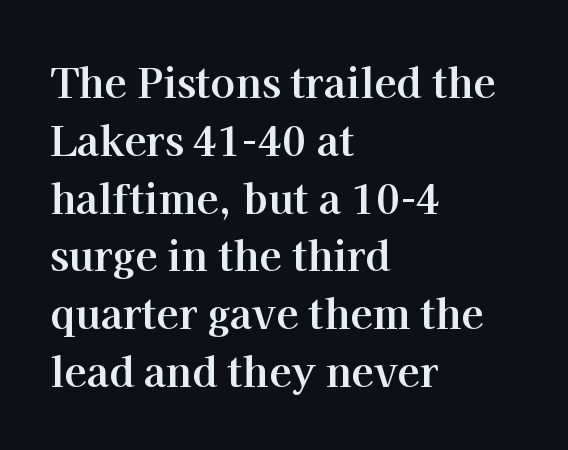
{"serif": "yes", "italic": "no", "bold": "yes", "weight": "bold", "width": "normal", "stroke_contrast": "high", "x_height": "medium", "monospaced": "no", "underline": "no", "align": "left", "line_spacing": "normal", "line_spacing_ratio": 1.41, "letter_spacing": "normal", "letter_spacing_em": 0.0, "glyph_px": 41}
